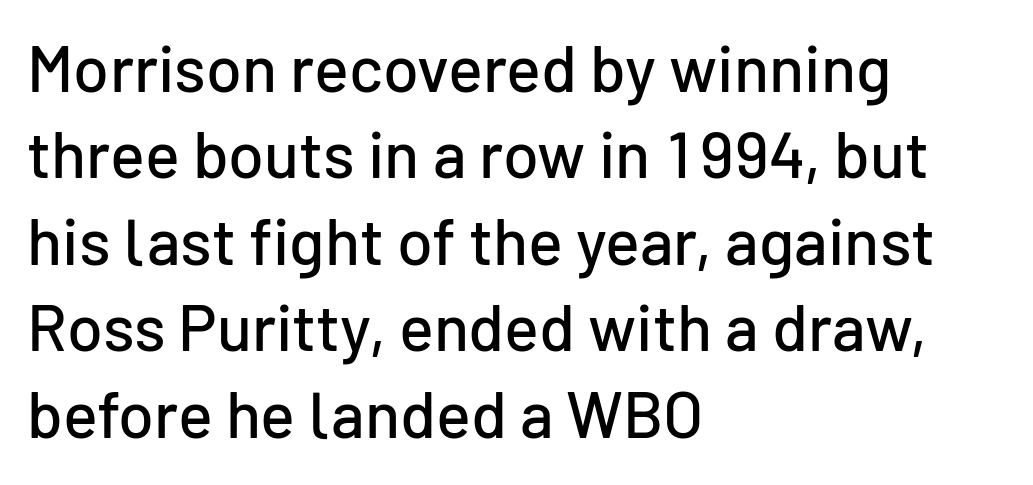
The image shows 65 px sans-serif type, upright; set left-aligned, normal line spacing (1.33x), normal letter spacing, not underlined; low stroke contrast and a medium x-height.
